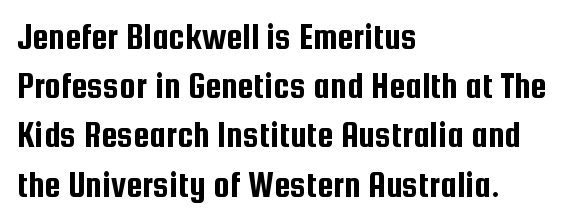
The image shows 37 px condensed sans-serif type, upright; set left-aligned, normal line spacing (1.33x), normal letter spacing, not underlined; low stroke contrast and a medium x-height.
